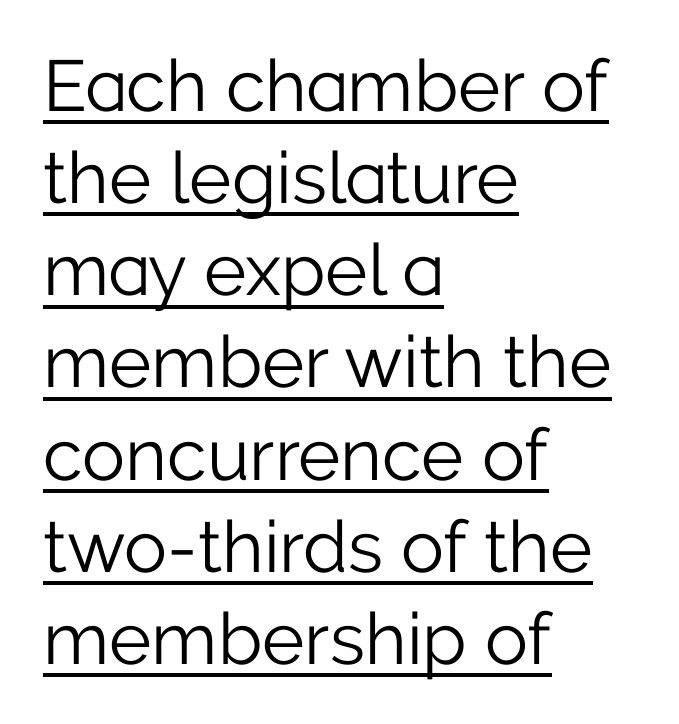
A typographer would call this underscored text. Examine the stroke ends and you'll find no serifs. Unlike italic type, these characters show no tilt at all. A typesetter would call this proportional, since set widths differ per character. Leftover space on each line is placed entirely after the last word. You could call the tracking neutral — neither tight nor loose.
